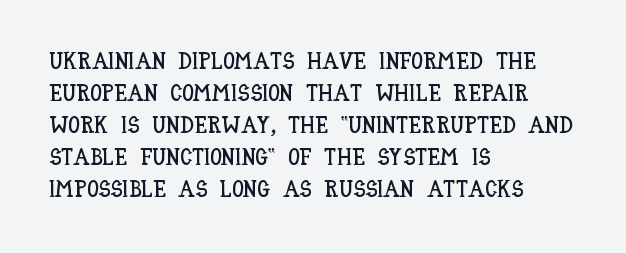
These lines are set flush left with a ragged right edge. Nope, not italic — everything's standing straight. Observe the ordinary spacing: letters are neighbours, not strangers. Vertically, the passage feels balanced, rows spaced as you'd expect. Has an underline been added? It has not.
